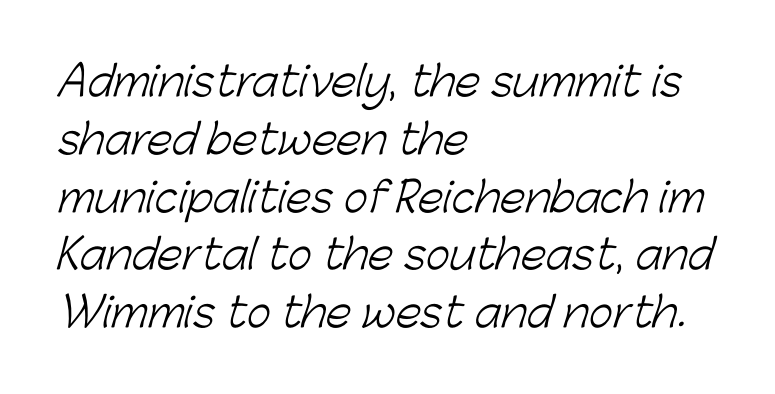
{"serif": "no", "bold": "no", "weight": "light", "width": "normal", "stroke_contrast": "low", "x_height": "medium", "monospaced": "no", "underline": "no", "align": "left", "line_spacing": "normal", "line_spacing_ratio": 1.41, "letter_spacing": "normal", "letter_spacing_em": 0.0, "glyph_px": 41}
